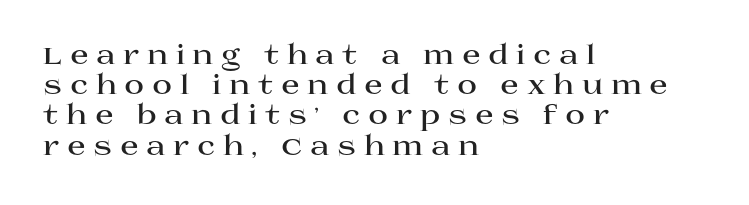
{"italic": "no", "bold": "yes", "underline": "no", "align": "left", "line_spacing": "tight", "line_spacing_ratio": 1.12, "letter_spacing": "wide", "letter_spacing_em": 0.28, "glyph_px": 27}
